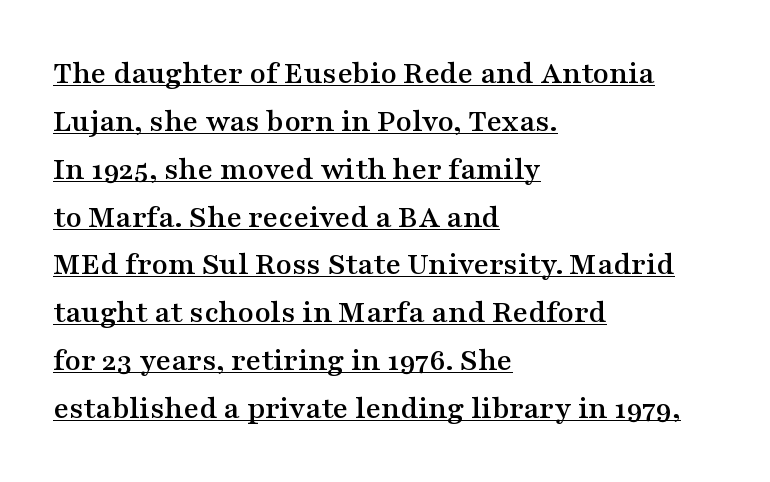
Q: Is the text italic (slanted)? A: No, it is upright.
Q: Is the typeface a serif or a sans-serif typeface? A: Serif.
Q: Is the text underlined? A: Yes.
Q: How is the paragraph aligned? A: Left-aligned.
Q: Is the spacing between letters normal or unusually wide? A: Normal.
Q: Is the spacing between lines tight, normal or loose? A: Normal.
Q: Width (condensed, normal, or wide)? A: Wide.
Q: Stroke contrast? A: Medium.
Q: x-height? A: Medium.
Q: Monospaced? A: No.
